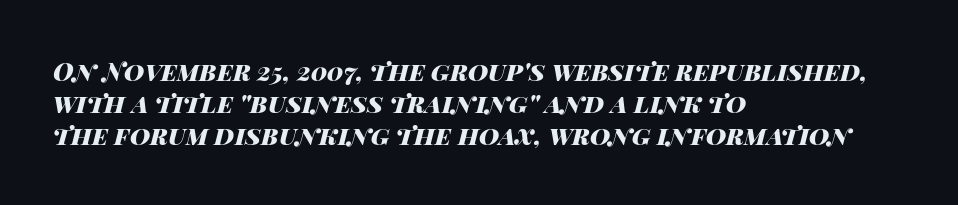
The image shows 25 px bold type, italic (leaning right); set left-aligned, normal line spacing (1.28x), normal letter spacing, not underlined.
